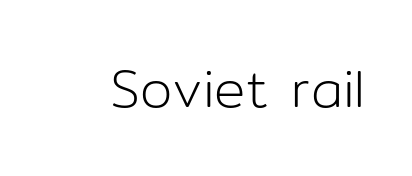
{"serif": "no", "italic": "no", "bold": "no", "weight": "light", "width": "normal", "stroke_contrast": "low", "x_height": "medium", "monospaced": "no", "underline": "no", "letter_spacing": "normal", "letter_spacing_em": 0.0, "glyph_px": 52}
